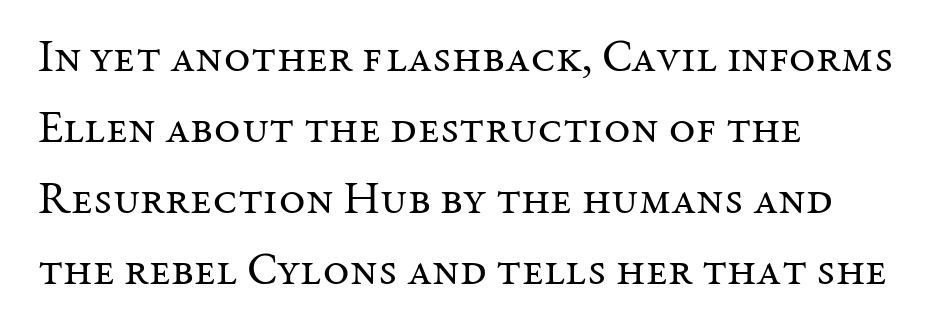
{"serif": "yes", "italic": "no", "bold": "no", "weight": "regular", "width": "normal", "stroke_contrast": "medium", "x_height": "medium", "monospaced": "no", "underline": "no", "align": "left", "line_spacing": "normal", "line_spacing_ratio": 1.54, "letter_spacing": "normal", "letter_spacing_em": 0.0, "glyph_px": 46}
